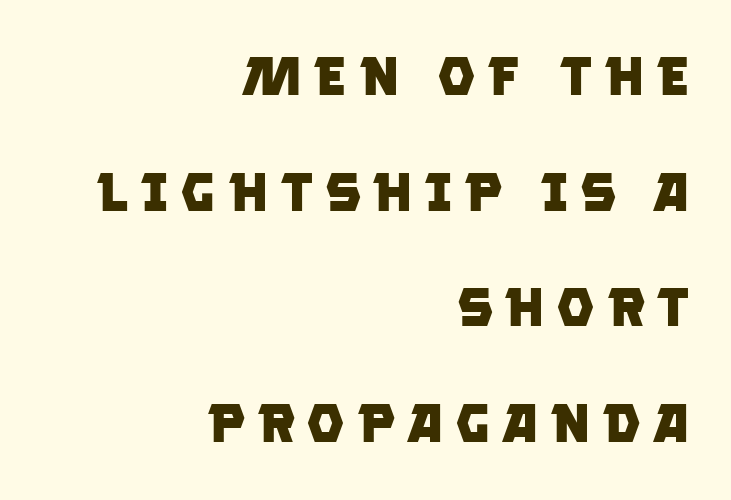
You could not count columns in this text — the font is proportionally spaced. The type family on display is of the sans-serif kind. A student would call this right alignment; a typographer would say flush right, rag left. Observe the wide spacing: letters keep a clear distance from each other.
